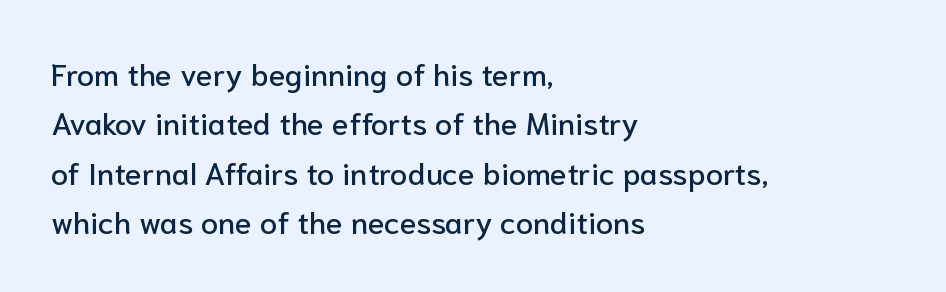
The specimen omits any rule beneath the text block's lines. Letterform terminals end flat and unadorned throughout the passage. Looks like regular typesetting: each glyph gets only the width it needs. How are the letters spaced? Ordinarily, with no added tracking. Line beginnings align vertically; line endings do not.
